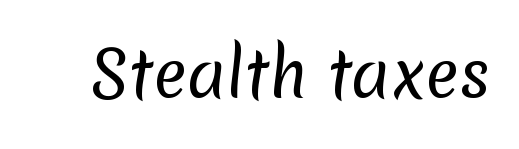
The image shows 62 px regular-weight sans-serif type; set normal letter spacing, not underlined; low stroke contrast and a medium x-height.
